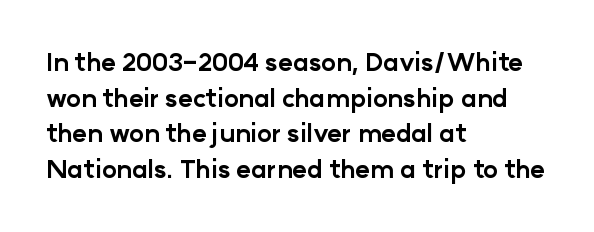
{"italic": "no", "bold": "yes", "underline": "no", "align": "left", "line_spacing": "normal", "line_spacing_ratio": 1.43, "letter_spacing": "normal", "letter_spacing_em": 0.0, "glyph_px": 25}
